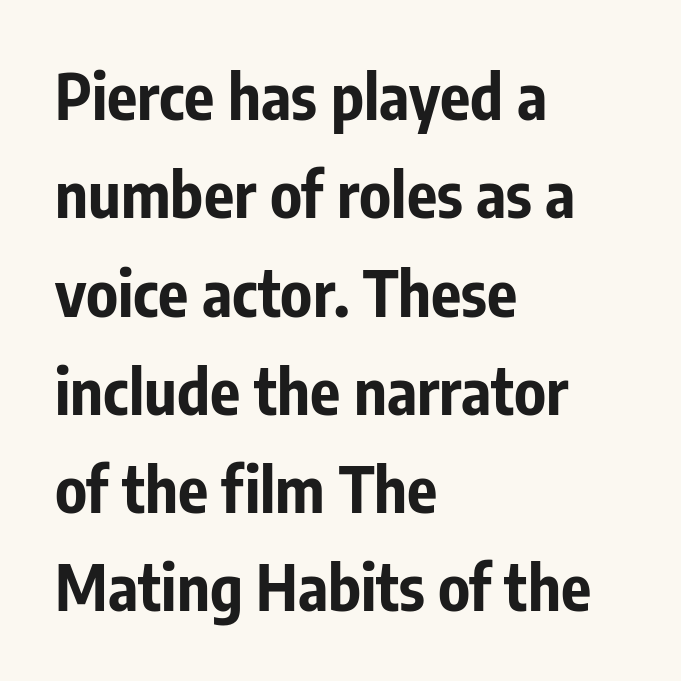
The image shows 63 px bold, condensed sans-serif type, upright; set left-aligned, normal line spacing (1.56x), normal letter spacing, not underlined; low stroke contrast and a medium x-height.
